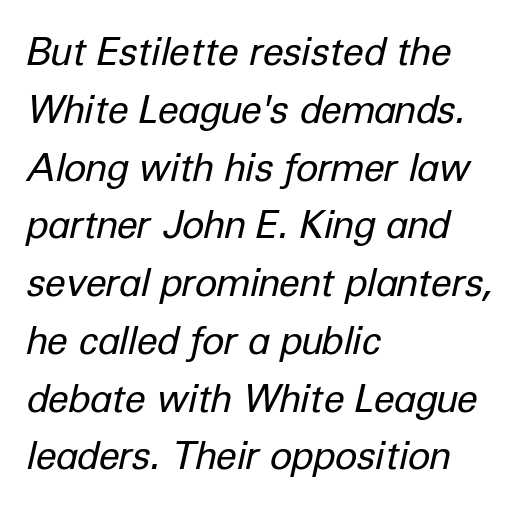
Q: Is the text bold? A: No.
Q: Is the text italic (slanted)? A: Yes, it leans right by about 12 degrees.
Q: Is the text underlined? A: No.
Q: How is the paragraph aligned? A: Left-aligned.
Q: Is the spacing between letters normal or unusually wide? A: Normal.
Q: Is the spacing between lines tight, normal or loose? A: Normal.
Q: Width (condensed, normal, or wide)? A: Normal.
Q: Stroke contrast? A: Low.
Q: x-height? A: Medium.
Q: Monospaced? A: No.
